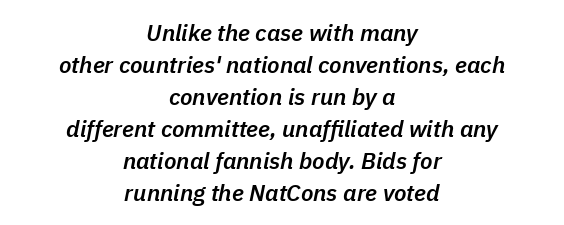
{"italic": "yes", "lean": "right", "slant_degrees": 11, "bold": "semi", "underline": "no", "align": "center", "line_spacing": "normal", "line_spacing_ratio": 1.39, "letter_spacing": "normal", "letter_spacing_em": 0.0, "glyph_px": 23}
